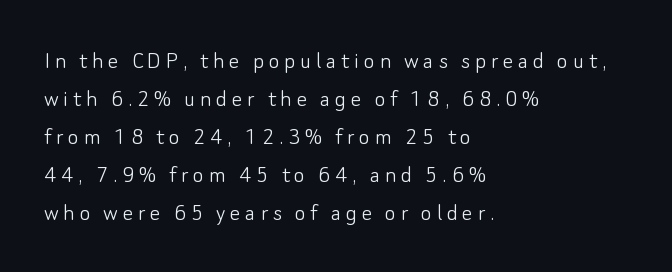
Q: Is the text bold? A: No.
Q: Is the text italic (slanted)? A: No, it is upright.
Q: Is the text underlined? A: No.
Q: How is the paragraph aligned? A: Left-aligned.
Q: Is the spacing between lines tight, normal or loose? A: Normal.
